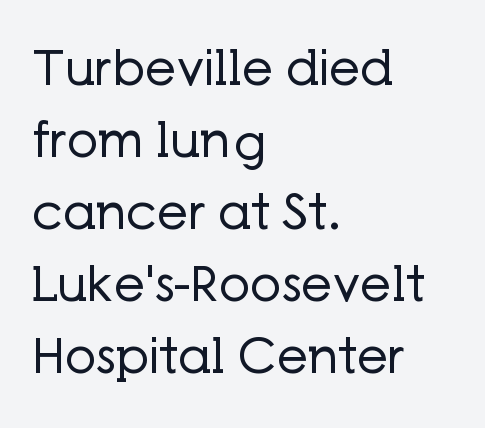
Q: Is the text bold? A: No.
Q: Is the text italic (slanted)? A: No, it is upright.
Q: Is the typeface a serif or a sans-serif typeface? A: Sans-serif.
Q: Is the text underlined? A: No.
Q: How is the paragraph aligned? A: Left-aligned.
Q: Is the spacing between letters normal or unusually wide? A: Normal.
Q: Is the spacing between lines tight, normal or loose? A: Normal.
Q: Width (condensed, normal, or wide)? A: Normal.
Q: Stroke contrast? A: Low.
Q: x-height? A: Medium.
Q: Monospaced? A: No.
